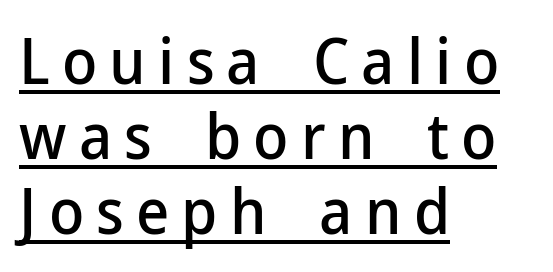
The image shows 64 px sans-serif type, upright; set left-aligned, line spacing 1.17x, underlined; low stroke contrast and a medium x-height.
